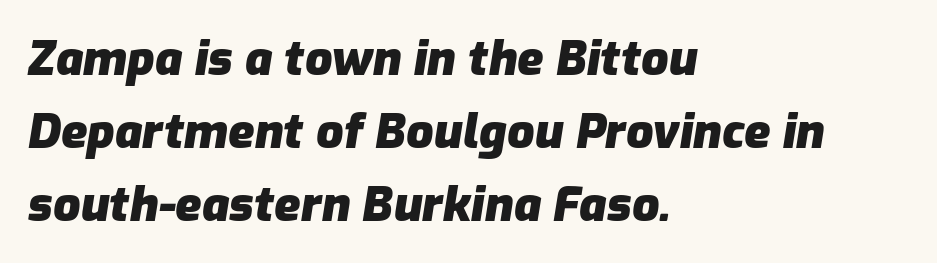
The image shows 48 px heavy type, italic (leaning right); set left-aligned, normal line spacing (1.52x), normal letter spacing, not underlined; low stroke contrast and a medium x-height.
